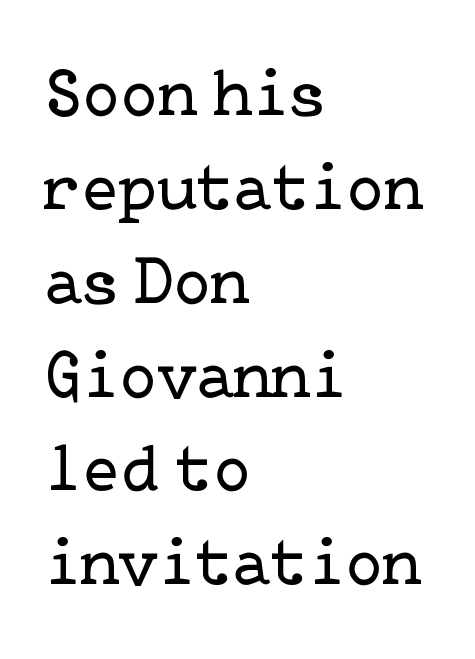
No extra ink here — the face is not bold. The area under the type is left untouched. What stands out about the letter spacing? Nothing — it is the standard amount. Notice how the stems are strictly vertical — no italics here. Horizontal bands of white between lines are of average thickness. Each letter's strokes conclude with small projecting serifs.
